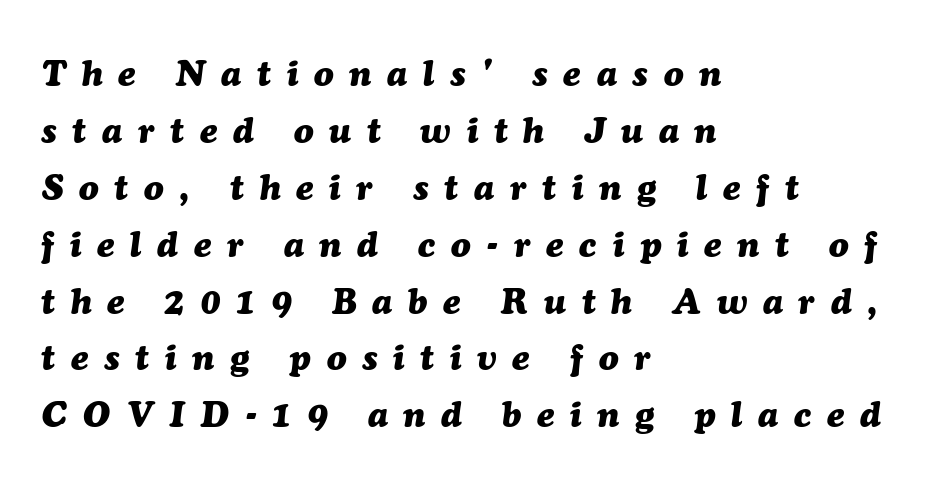
Emphasis by weight is at full strength: bold. Slant detected: the letters are inclined. Vertically, the passage feels balanced, rows spaced as you'd expect. A classic flush-left, rag-right setting is used for this passage. A bare baseline throughout the passage.
